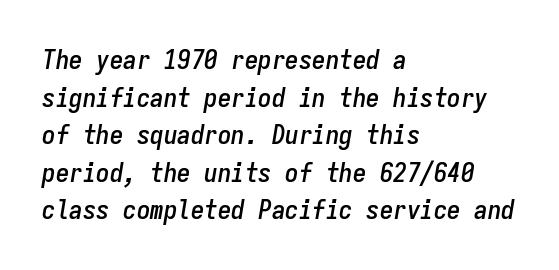
Q: Is the text italic (slanted)? A: Yes, it leans right by about 9 degrees.
Q: Is the text underlined? A: No.
Q: How is the paragraph aligned? A: Left-aligned.
Q: Is the spacing between letters normal or unusually wide? A: Normal.
Q: Is the spacing between lines tight, normal or loose? A: Normal.
